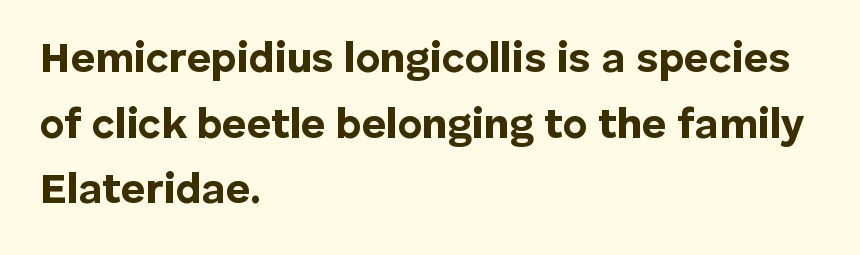
Q: Is the text bold? A: Yes.
Q: Is the text italic (slanted)? A: No, it is upright.
Q: Is the typeface a serif or a sans-serif typeface? A: Sans-serif.
Q: Is the text underlined? A: No.
Q: How is the paragraph aligned? A: Left-aligned.
Q: Is the spacing between letters normal or unusually wide? A: Normal.
Q: Is the spacing between lines tight, normal or loose? A: Normal.
Q: Width (condensed, normal, or wide)? A: Normal.
Q: Stroke contrast? A: Low.
Q: x-height? A: Medium.
Q: Monospaced? A: No.
